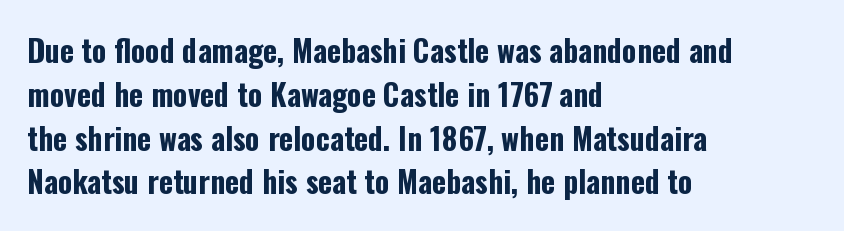
The image shows 30 px bold, condensed sans-serif type, upright; set left-aligned, normal line spacing (1.46x), normal letter spacing, not underlined; low stroke contrast and a medium x-height.
